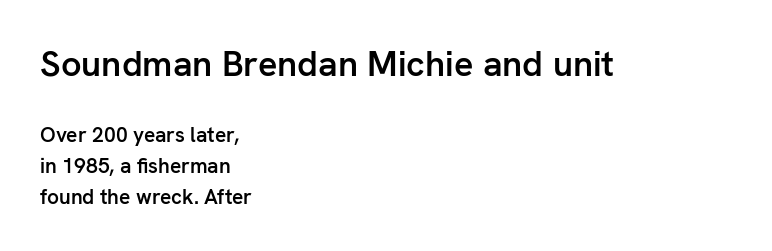
{"serif": "no", "italic": "no", "bold": "semi", "weight": "semibold", "width": "normal", "stroke_contrast": "low", "x_height": "medium", "monospaced": "no", "underline": "no", "align": "left", "line_spacing": "normal", "line_spacing_ratio": 1.46, "letter_spacing": "normal", "letter_spacing_em": 0.0, "larger_block": "first", "size_ratio": 1.71, "glyph_px": 36}
